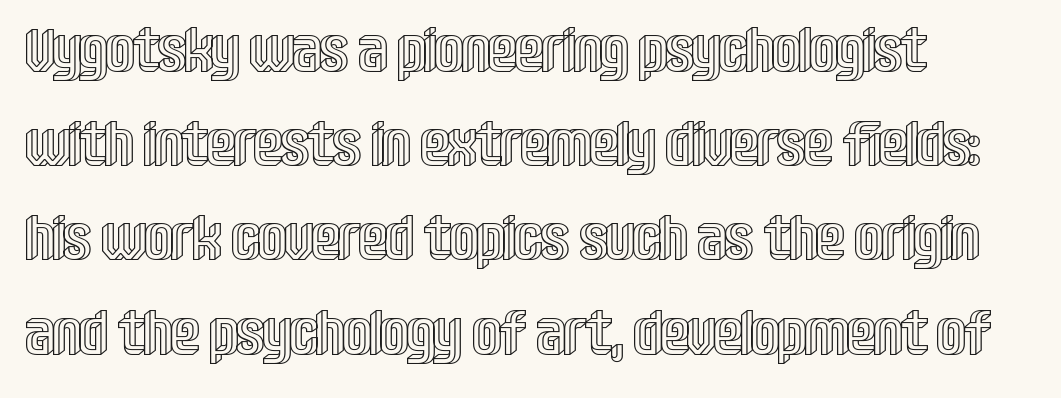
{"italic": "no", "width": "condensed", "x_height": "large", "monospaced": "no", "underline": "no", "align": "left", "line_spacing": "normal", "line_spacing_ratio": 1.52, "letter_spacing": "normal", "letter_spacing_em": 0.0, "glyph_px": 62}
